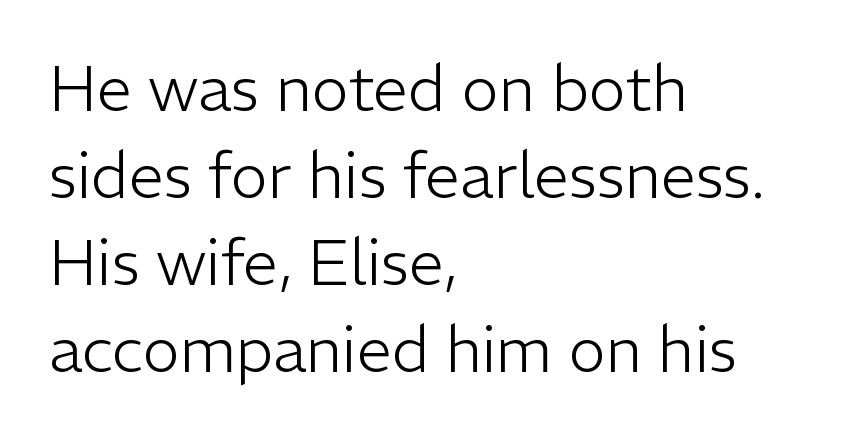
Q: Is the text bold? A: No.
Q: Is the text italic (slanted)? A: No, it is upright.
Q: Is the typeface a serif or a sans-serif typeface? A: Sans-serif.
Q: Is the text underlined? A: No.
Q: How is the paragraph aligned? A: Left-aligned.
Q: Is the spacing between letters normal or unusually wide? A: Normal.
Q: Is the spacing between lines tight, normal or loose? A: Normal.
Q: Width (condensed, normal, or wide)? A: Normal.
Q: Stroke contrast? A: Low.
Q: x-height? A: Medium.
Q: Monospaced? A: No.
